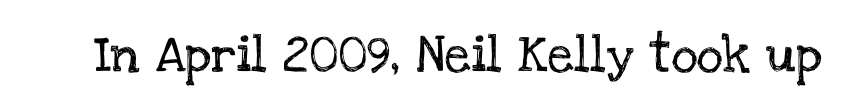
How are the letters spaced? Ordinarily, with no added tracking. The gap between lines stays unmarked. The lettering holds an erect, upright posture throughout. The glyphs in this specimen are seriffed.
